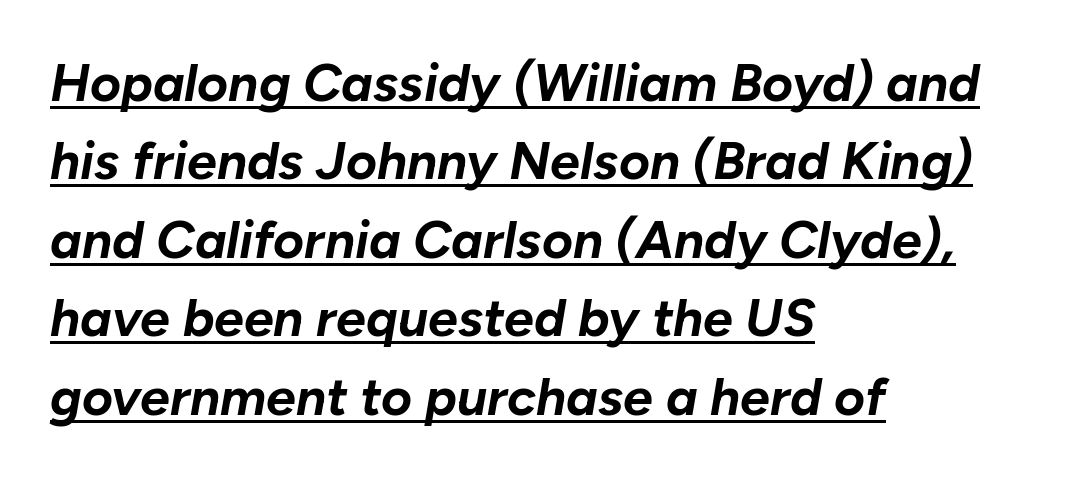
Underline: present. A student would call this left alignment; a typographer would say flush left, rag right. The face used here is proportionally spaced, like ordinary book or web type. Strokes here are thick enough to call this a true bold. How are the letters spaced? Ordinarily, with no added tracking. Characters are canted at an angle relative to the baseline's perpendicular.
